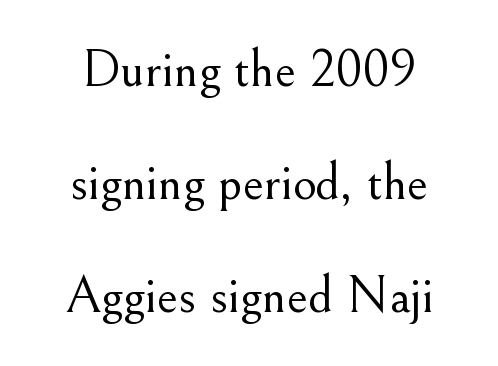
The image shows 53 px light serif type, upright; set loose line spacing (2.13x), normal letter spacing, not underlined; medium stroke contrast and a small x-height.
